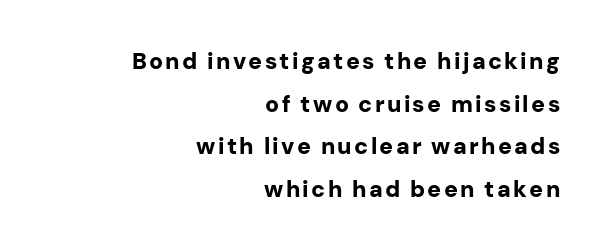
All the whitespace from short lines collects on the left. You can tell it's not italic because the verticals are truly vertical. Clear beneath every line of the passage. The face used here has the dense, thick strokes of a bold.
